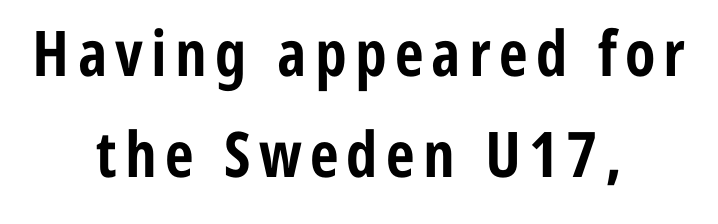
The image shows 63 px bold, condensed sans-serif type, upright; set centered, normal line spacing (1.61x), not underlined; low stroke contrast and a medium x-height.
